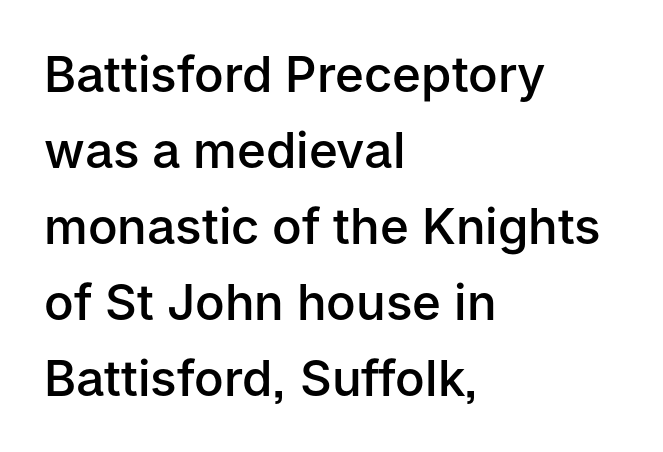
{"serif": "no", "italic": "no", "bold": "semi", "weight": "semibold", "width": "normal", "stroke_contrast": "low", "x_height": "medium", "monospaced": "no", "underline": "no", "align": "left", "line_spacing": "normal", "line_spacing_ratio": 1.55, "letter_spacing": "normal", "letter_spacing_em": 0.0, "glyph_px": 49}
